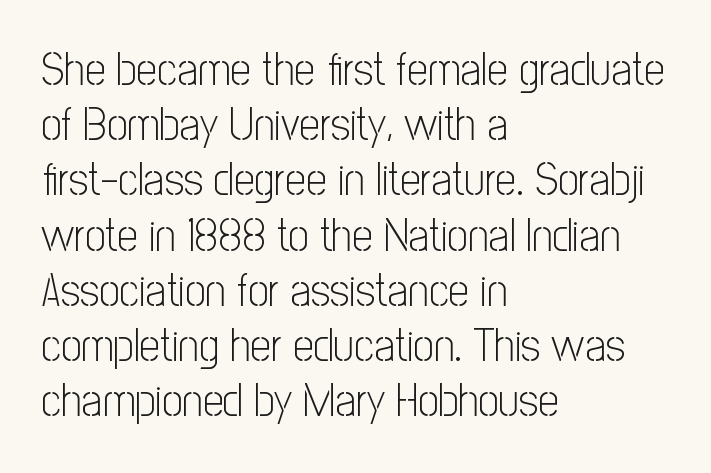
Q: Is the text bold? A: No.
Q: Is the text italic (slanted)? A: No, it is upright.
Q: Is the typeface a serif or a sans-serif typeface? A: Sans-serif.
Q: Is the text underlined? A: No.
Q: How is the paragraph aligned? A: Left-aligned.
Q: Is the spacing between letters normal or unusually wide? A: Normal.
Q: Width (condensed, normal, or wide)? A: Condensed.
Q: Stroke contrast? A: Low.
Q: x-height? A: Medium.
Q: Monospaced? A: No.
